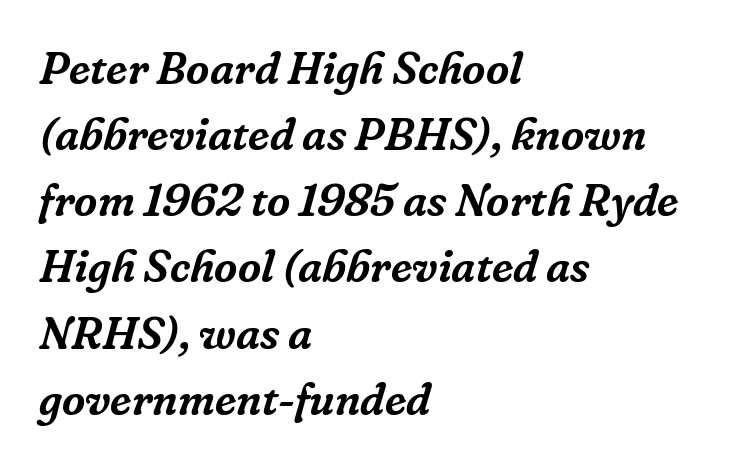
Type style note: has serifs. Interline gaps are of average width in this sample. Yep, that's italic — everything's leaning. In CSS terms this would be text-align: left.
